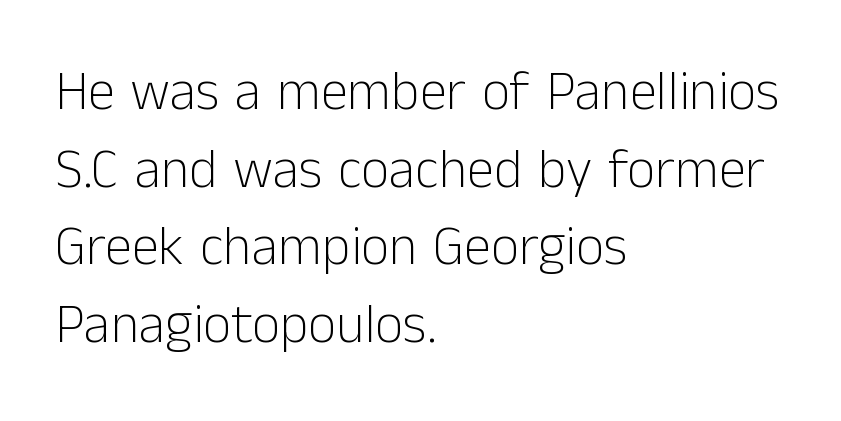
A quiet, ordinary-to-light weight characterises the typeface. Varying glyph widths throughout — classic text-font behaviour. The rendering keeps characters at their native spacing. Baseline-to-baseline distance is the conventional proportion of letter height.
